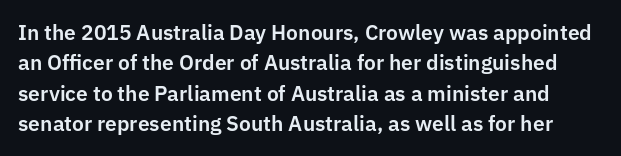
The image shows 21 px text type, upright; set normal line spacing (1.45x), normal letter spacing, not underlined.
